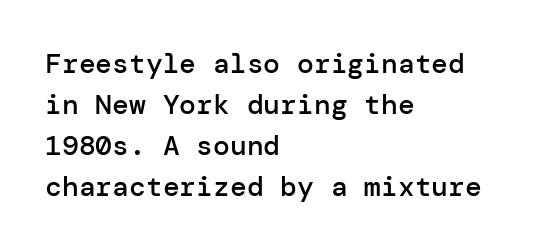
The image shows 28 px semibold sans-serif type, upright; set left-aligned, normal line spacing (1.47x), normal letter spacing, not underlined; low stroke contrast and a medium x-height.
